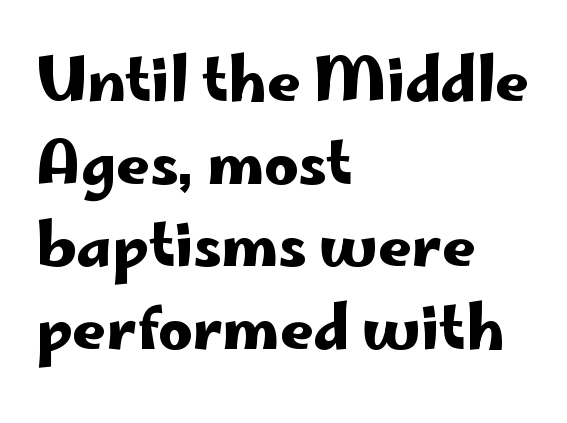
The block of text has a typical density, with ordinary space between rows. Do the letters lean? They stand straight. Lines of text with bare space underneath. Nothing unusual about the tracking: characters are spaced as the font intends. The passage shown is typed in a proportional face where columns would drift.
